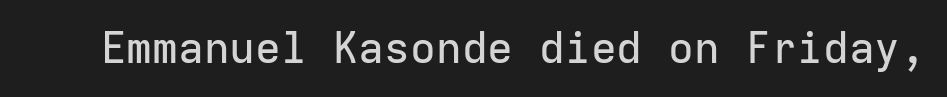
Every character sits straight up, as roman type does. Are there feet on the stems? There aren't — it's a sans. No extra tracking has been applied to these lines. Here the designer chose a console-style face with uniform glyph widths.
